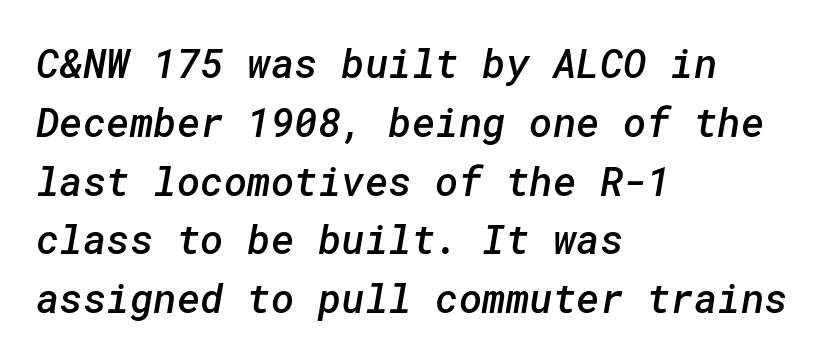
The image shows 40 px semibold sans-serif type; set left-aligned, normal line spacing (1.47x), normal letter spacing, not underlined; low stroke contrast and a medium x-height.
